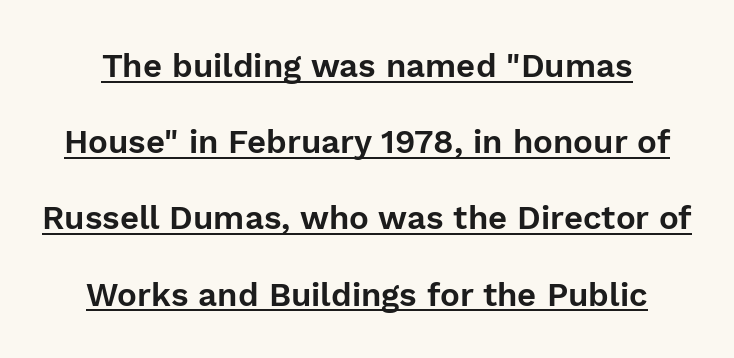
Students, note that the glyphs here touch the page at normal intervals. Quick note: not italic, upright. This sample has the flowing, uneven cadence of proportional lettering. Notice the wide empty band between every row — that's loose leading.
